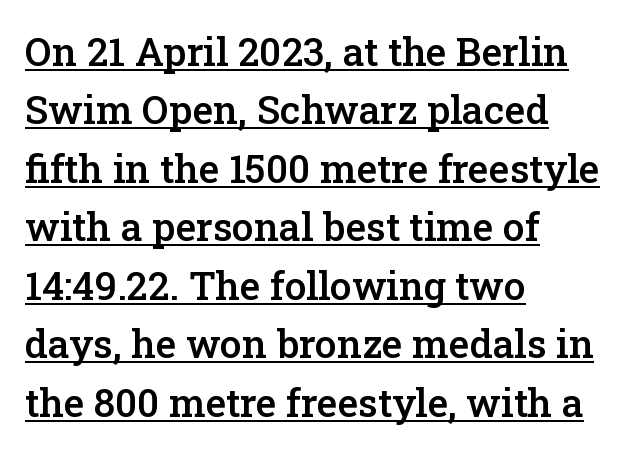
Summary of vertical rhythm: regular, with standard interline spacing. A classic flush-left, rag-right setting is used for this passage. The font family rendered here belongs to the serif group. Typographic density is moderately raised because the face is semibold.
